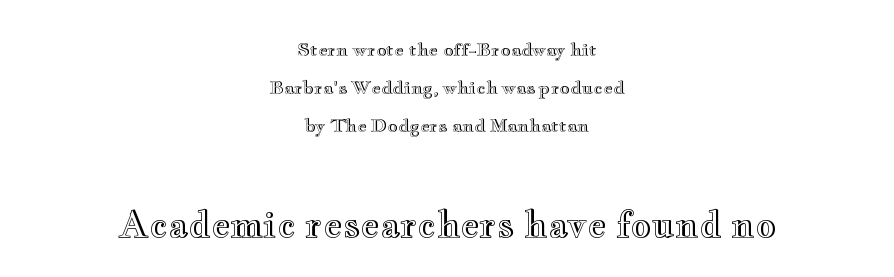
The image shows 36 px wide type, upright; set centered, loose line spacing (2.11x), normal letter spacing, not underlined; the second (bottom) block is 2.0x larger; a small x-height.
